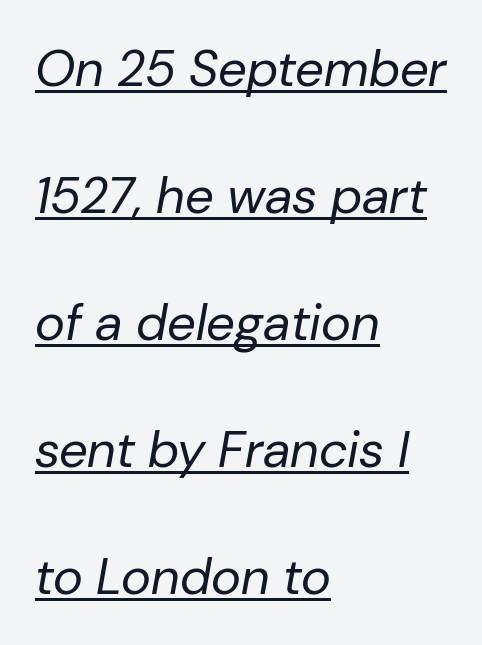
The image shows 51 px regular-weight type, italic (leaning right); set left-aligned, loose line spacing (2.49x), normal letter spacing, underlined; low stroke contrast and a medium x-height.
